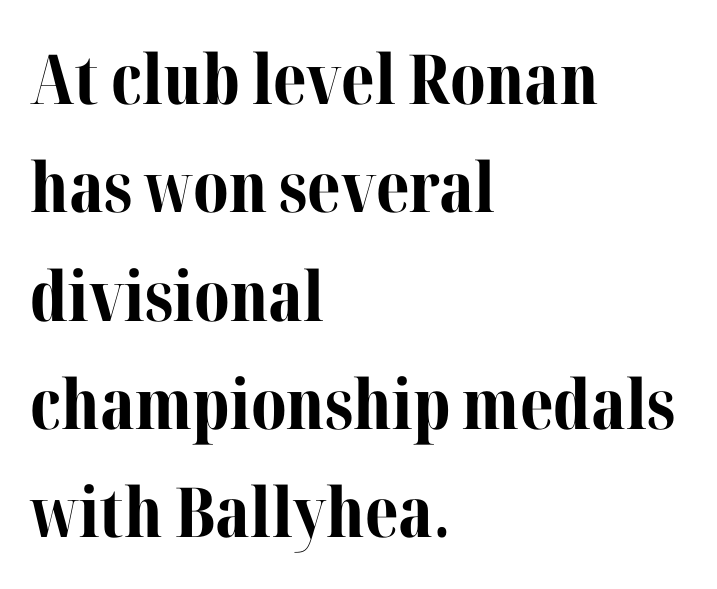
Q: Is the text bold? A: Yes.
Q: Is the text italic (slanted)? A: No, it is upright.
Q: Is the typeface a serif or a sans-serif typeface? A: Serif.
Q: Is the text underlined? A: No.
Q: How is the paragraph aligned? A: Left-aligned.
Q: Is the spacing between letters normal or unusually wide? A: Normal.
Q: Is the spacing between lines tight, normal or loose? A: Normal.
Q: Width (condensed, normal, or wide)? A: Normal.
Q: Stroke contrast? A: Medium.
Q: x-height? A: Medium.
Q: Monospaced? A: No.
